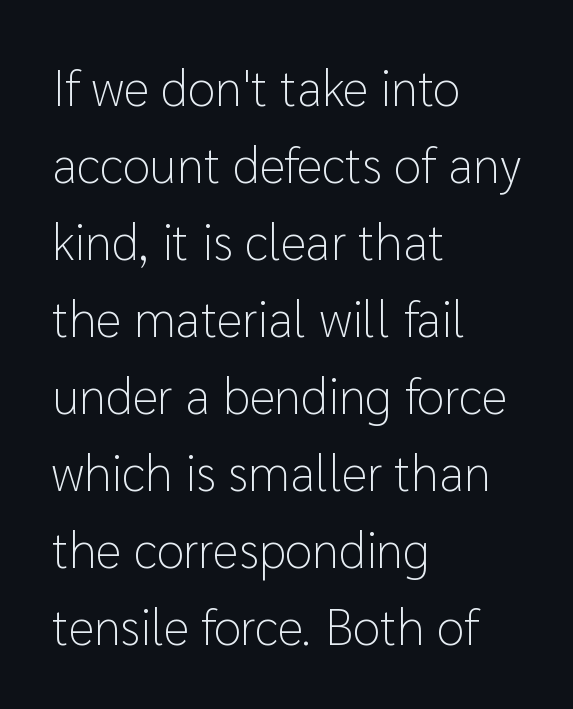
Q: Is the text bold? A: No.
Q: Is the text italic (slanted)? A: No, it is upright.
Q: Is the typeface a serif or a sans-serif typeface? A: Sans-serif.
Q: Is the text underlined? A: No.
Q: How is the paragraph aligned? A: Left-aligned.
Q: Is the spacing between letters normal or unusually wide? A: Normal.
Q: Is the spacing between lines tight, normal or loose? A: Normal.
Q: Width (condensed, normal, or wide)? A: Normal.
Q: Stroke contrast? A: Low.
Q: x-height? A: Medium.
Q: Monospaced? A: No.
